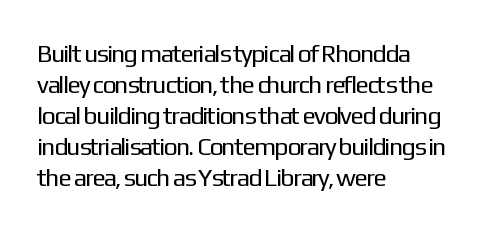
A light-to-regular cut is what we see here. Clear beneath every line of the passage. Vertical strokes here are truly vertical. The passage shown has conventional tracking throughout. Leftover space on each line is placed entirely after the last word.
